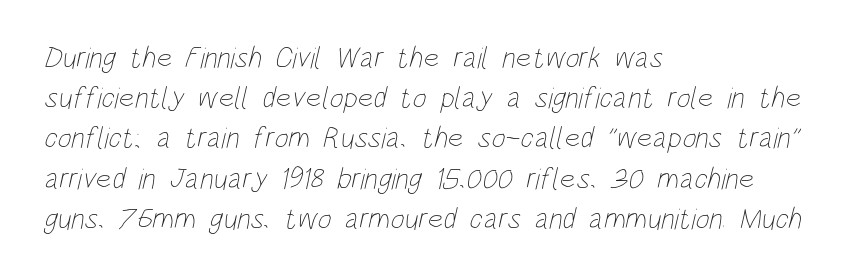
Weight class: somewhere from thin through regular. Spacing verdict: proportional, widths tailored to each character. Any mark beneath the type? The region is blank. These lines sit exactly where default settings would place them. Casual observation: everything's shoved over to the left. These lines keep a tight, regular rhythm from letter to letter.
